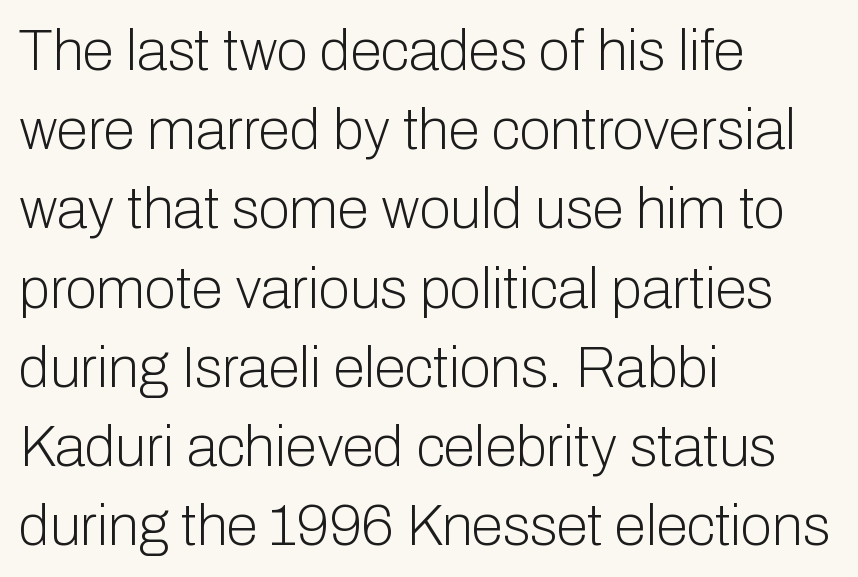
Upright lettering throughout. The setting favours the left margin, as ordinary paragraphs usually do. There is no visible air inserted between adjacent glyphs. Unlike a traditional serif, this face leaves its strokes unadorned. Character widths vary here, with narrow letters taking less room than wide ones. Check under the words: just untouched page.
